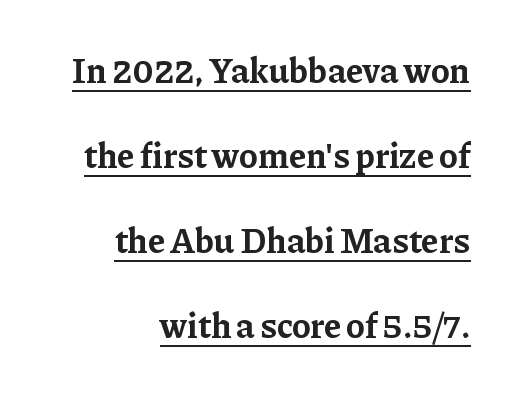
This sample has the flowing, uneven cadence of proportional lettering. The line texture is even and compact thanks to regular tracking. A student would call this right alignment; a typographer would say flush right, rag left. Heavy, bold letterforms. This sample carries an underscore along the baseline area. The typeface chosen for these lines features serifs.
